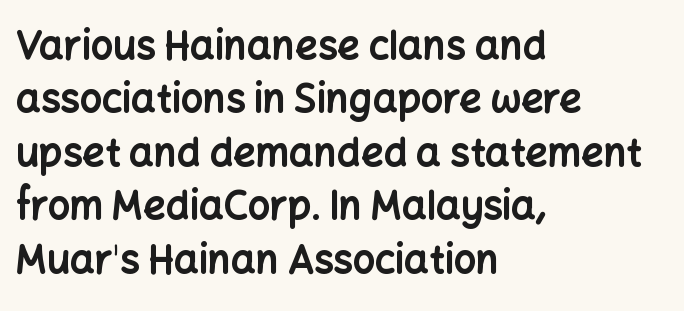
The compositor pushed each line to the left boundary. Nothing sits at the stroke ends, so this counts as sans-serif. Each new line begins a customary step beneath the previous one. These lines keep a tight, regular rhythm from letter to letter. This is the regular roman posture of the typeface. Letters rest on an invisible, unmarked baseline.
